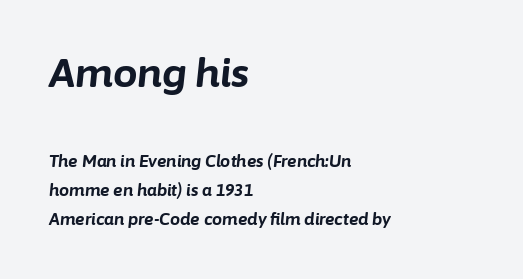
{"italic": "yes", "lean": "right", "slant_degrees": 6, "bold": "yes", "weight": "bold", "width": "normal", "stroke_contrast": "low", "x_height": "medium", "monospaced": "no", "underline": "no", "align": "left", "line_spacing_ratio": 1.82, "letter_spacing": "normal", "letter_spacing_em": 0.0, "larger_block": "first", "size_ratio": 2.44, "glyph_px": 39}
